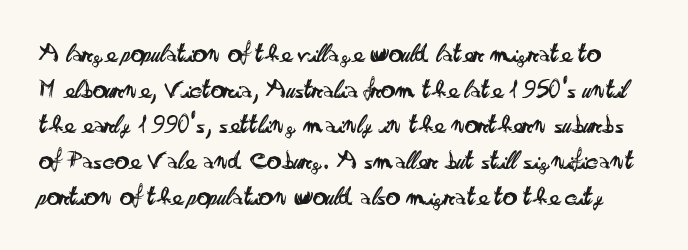
{"italic": "no", "bold": "no", "underline": "no", "line_spacing": "normal", "line_spacing_ratio": 1.32, "letter_spacing": "normal", "letter_spacing_em": 0.0, "glyph_px": 27}
